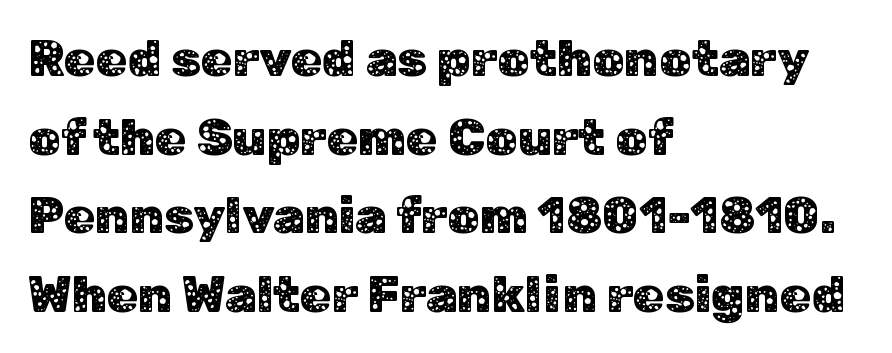
Q: Is the text italic (slanted)? A: No, it is upright.
Q: Is the typeface a serif or a sans-serif typeface? A: Sans-serif.
Q: Is the text underlined? A: No.
Q: How is the paragraph aligned? A: Left-aligned.
Q: Is the spacing between letters normal or unusually wide? A: Normal.
Q: Is the spacing between lines tight, normal or loose? A: Normal.
Q: Width (condensed, normal, or wide)? A: Normal.
Q: Stroke contrast? A: Low.
Q: x-height? A: Medium.
Q: Monospaced? A: No.
